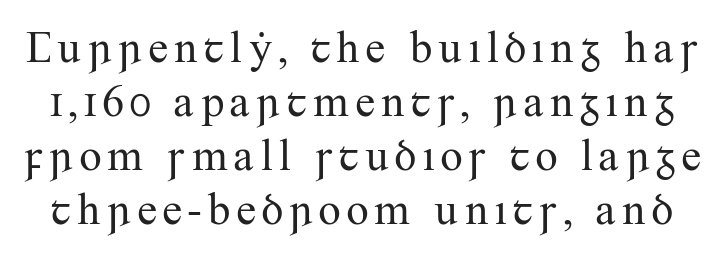
The image shows 45 px regular-weight serif type, upright; set line spacing 1.2x, not underlined; medium stroke contrast and a small x-height.
